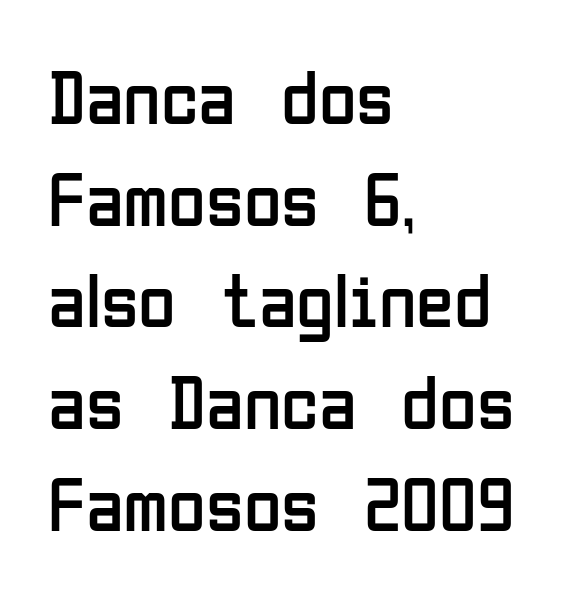
Q: Is the text bold? A: No.
Q: Is the text italic (slanted)? A: No, it is upright.
Q: Is the typeface a serif or a sans-serif typeface? A: Sans-serif.
Q: Is the text underlined? A: No.
Q: How is the paragraph aligned? A: Left-aligned.
Q: Is the spacing between letters normal or unusually wide? A: Normal.
Q: Is the spacing between lines tight, normal or loose? A: Normal.
Q: Width (condensed, normal, or wide)? A: Condensed.
Q: Stroke contrast? A: Low.
Q: x-height? A: Medium.
Q: Monospaced? A: No.
